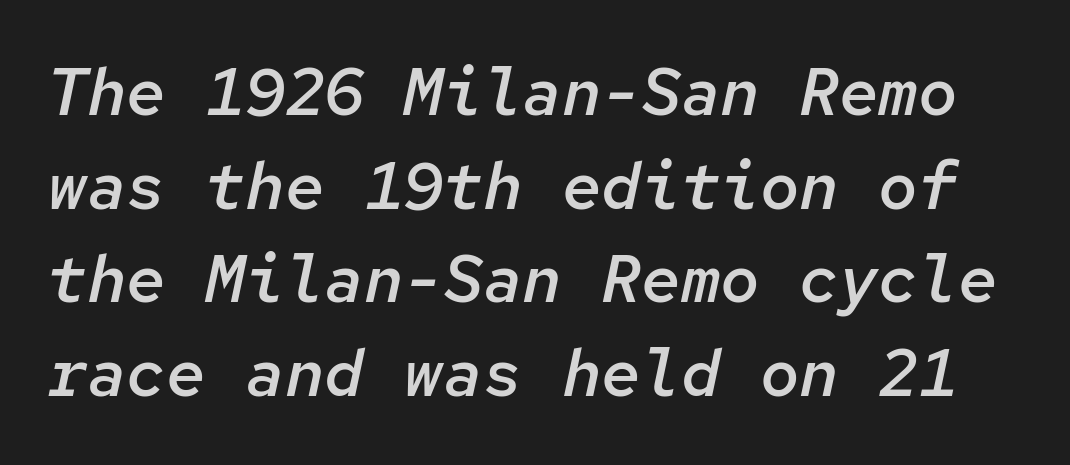
The image shows 66 px semibold type, italic (leaning right), monospaced; set normal line spacing (1.42x), normal letter spacing, not underlined; low stroke contrast and a medium x-height.
